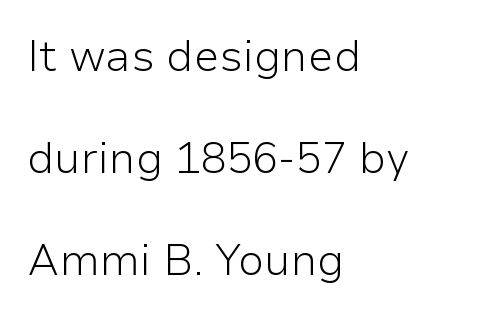
{"serif": "no", "italic": "no", "bold": "no", "weight": "light", "width": "normal", "stroke_contrast": "low", "x_height": "medium", "monospaced": "no", "underline": "no", "align": "left", "line_spacing": "loose", "line_spacing_ratio": 2.37, "letter_spacing": "normal", "letter_spacing_em": 0.0, "glyph_px": 43}
